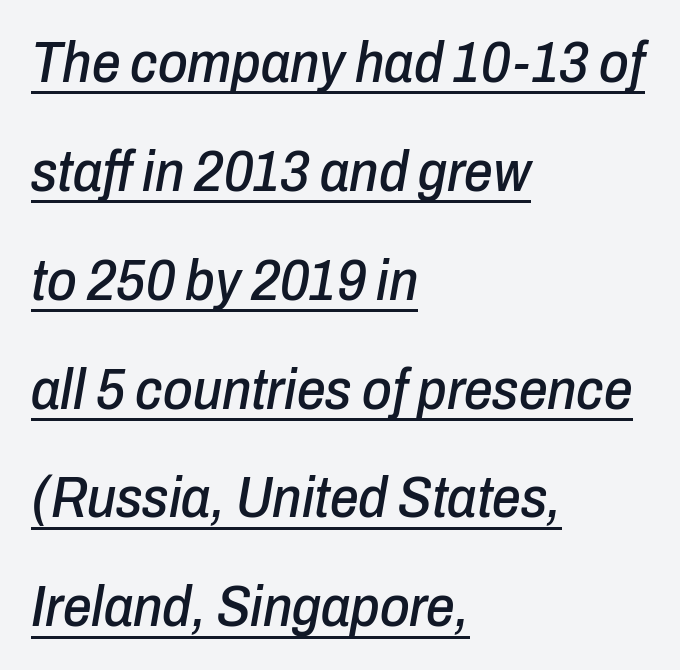
The image shows 57 px condensed type, italic (leaning right); set left-aligned, loose line spacing (1.91x), normal letter spacing, underlined; low stroke contrast and a medium x-height.
